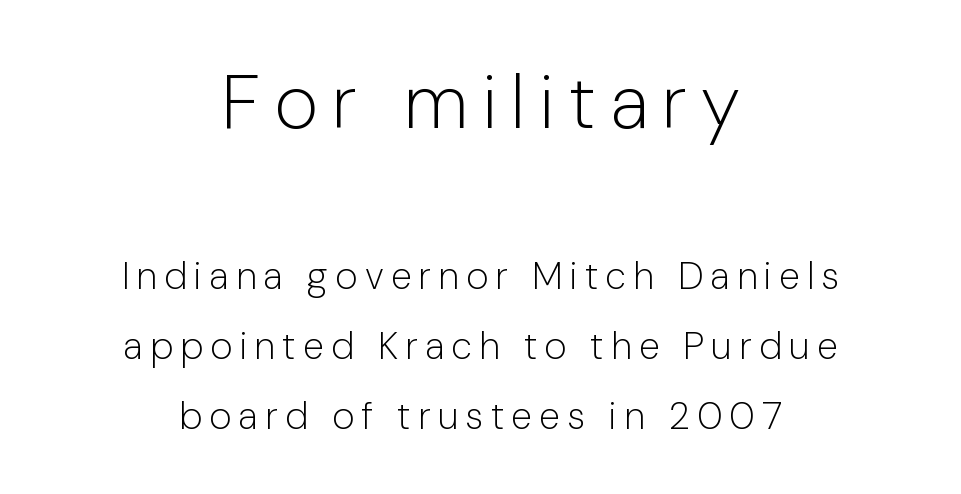
{"serif": "no", "italic": "no", "bold": "no", "weight": "light", "width": "normal", "stroke_contrast": "low", "x_height": "medium", "monospaced": "no", "underline": "no", "align": "center", "line_spacing_ratio": 1.84, "larger_block": "first", "size_ratio": 1.97, "glyph_px": 75}
